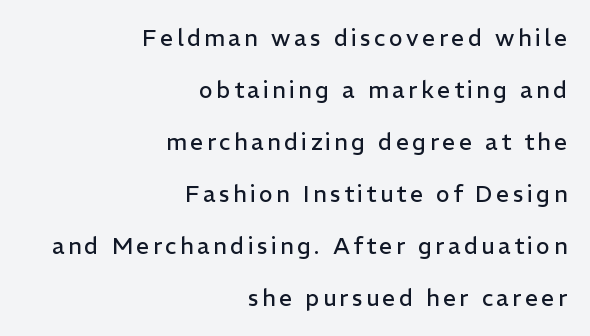
{"italic": "no", "bold": "no", "underline": "no", "align": "right", "line_spacing": "loose", "line_spacing_ratio": 2.26, "glyph_px": 23}
